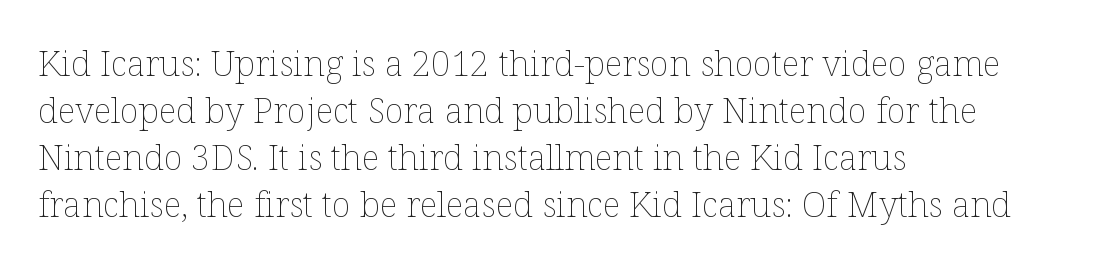
Q: Is the text bold? A: No.
Q: Is the text italic (slanted)? A: No, it is upright.
Q: Is the text underlined? A: No.
Q: How is the paragraph aligned? A: Left-aligned.
Q: Is the spacing between letters normal or unusually wide? A: Normal.
Q: Is the spacing between lines tight, normal or loose? A: Normal.
Q: Width (condensed, normal, or wide)? A: Normal.
Q: Stroke contrast? A: Low.
Q: x-height? A: Medium.
Q: Monospaced? A: No.
